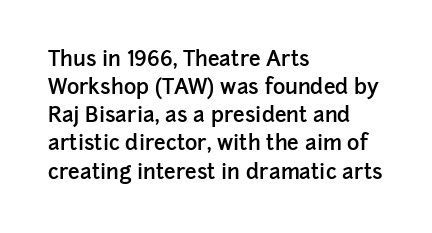
{"italic": "no", "bold": "semi", "underline": "no", "align": "left", "line_spacing": "normal", "line_spacing_ratio": 1.34, "letter_spacing": "normal", "letter_spacing_em": 0.0, "glyph_px": 21}
